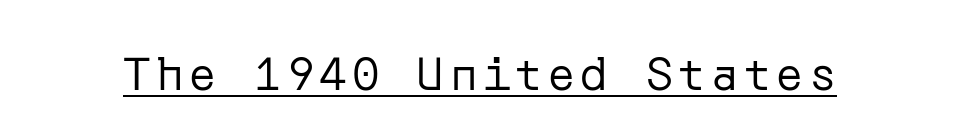
This rendering employs a face without finishing strokes, i.e., a sans-serif. Stroke thickness stays within the range of a standard reading face or lighter. Italic: no, the glyphs are upright roman. Compared with undecorated copy, this sample adds a rule below the words.
